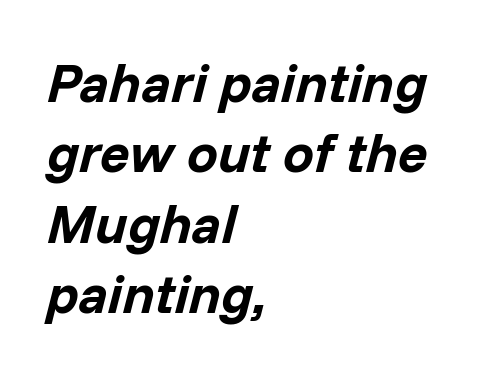
Q: Is the text bold? A: Yes.
Q: Is the text italic (slanted)? A: Yes, it leans right by about 14 degrees.
Q: Is the text underlined? A: No.
Q: How is the paragraph aligned? A: Left-aligned.
Q: Is the spacing between letters normal or unusually wide? A: Normal.
Q: Is the spacing between lines tight, normal or loose? A: Normal.
Q: Width (condensed, normal, or wide)? A: Normal.
Q: Stroke contrast? A: Low.
Q: x-height? A: Medium.
Q: Monospaced? A: No.
